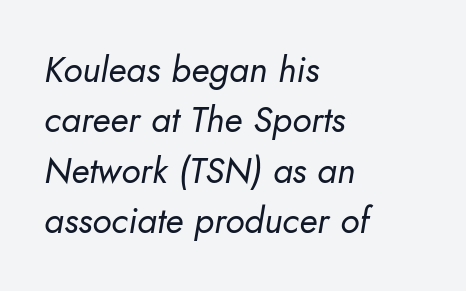
The passage shown has conventional tracking throughout. Italic? Definitely — the glyphs are oblique. Only glyphs here, with clear space below each row. Successive baselines arrive at the customary interval. Caption: multi-line text, flush left, ragged right.
